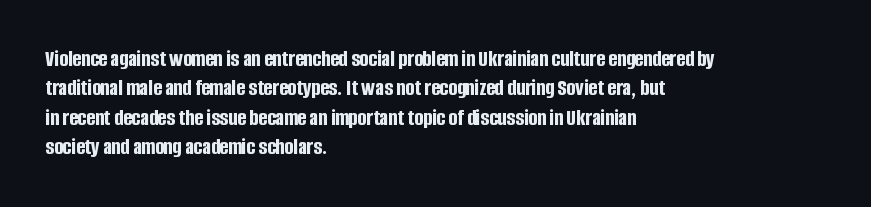
In terms of posture, this sample is upright. Whoever set this chose a conventional vertical rhythm. The space directly below the letters is spotless. A typesetter would call this zero additional tracking.
